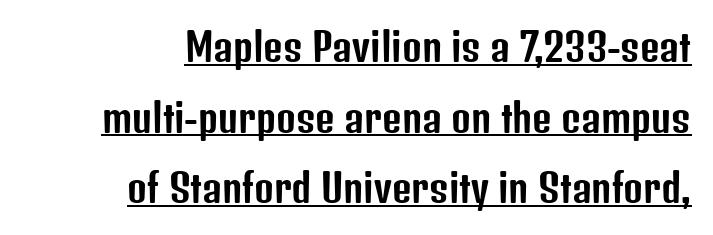
Q: Is the text italic (slanted)? A: No, it is upright.
Q: Is the typeface a serif or a sans-serif typeface? A: Sans-serif.
Q: Is the text underlined? A: Yes.
Q: How is the paragraph aligned? A: Right-aligned.
Q: Is the spacing between letters normal or unusually wide? A: Normal.
Q: Width (condensed, normal, or wide)? A: Condensed.
Q: Stroke contrast? A: Low.
Q: x-height? A: Medium.
Q: Monospaced? A: No.
